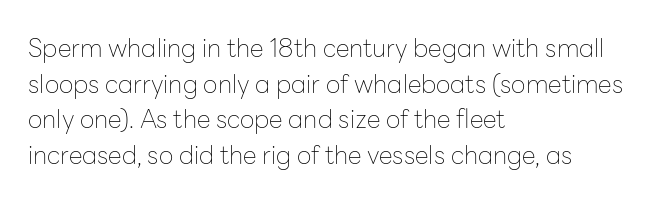
{"italic": "no", "bold": "no", "underline": "no", "align": "left", "line_spacing": "normal", "line_spacing_ratio": 1.43, "letter_spacing": "normal", "letter_spacing_em": 0.0, "glyph_px": 25}
